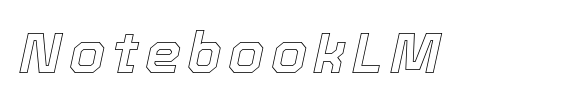
Q: Is the text italic (slanted)? A: Yes, it leans right by about 12 degrees.
Q: Is the text underlined? A: No.
Q: Width (condensed, normal, or wide)? A: Normal.
Q: x-height? A: Medium.
Q: Monospaced? A: No.
